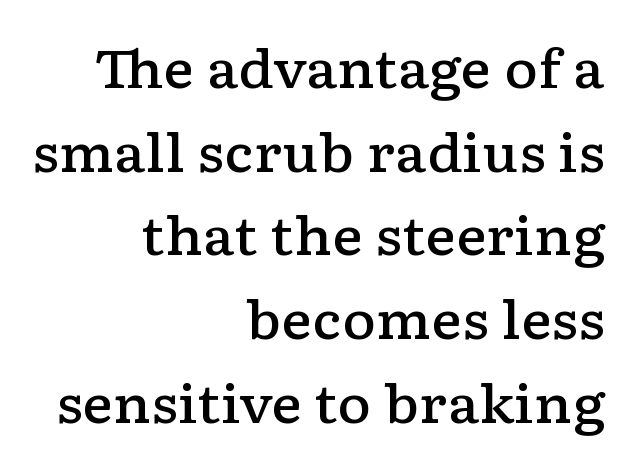
Q: Is the text bold? A: Semi-bold.
Q: Is the text italic (slanted)? A: No, it is upright.
Q: Is the typeface a serif or a sans-serif typeface? A: Serif.
Q: Is the text underlined? A: No.
Q: How is the paragraph aligned? A: Right-aligned.
Q: Is the spacing between letters normal or unusually wide? A: Normal.
Q: Is the spacing between lines tight, normal or loose? A: Normal.
Q: Width (condensed, normal, or wide)? A: Wide.
Q: Stroke contrast? A: Low.
Q: x-height? A: Medium.
Q: Monospaced? A: No.
